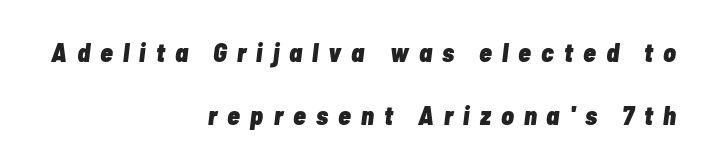
Q: Is the text bold? A: Yes.
Q: Is the text italic (slanted)? A: Yes, it leans right by about 7 degrees.
Q: Is the text underlined? A: No.
Q: How is the paragraph aligned? A: Right-aligned.
Q: Is the spacing between letters normal or unusually wide? A: Unusually wide.
Q: Is the spacing between lines tight, normal or loose? A: Loose.
